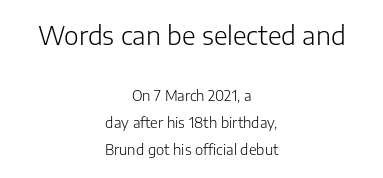
Characters follow at the spacing the type designer built in. This reads as an unemphasized weight, regular at the heaviest. These lines stand farther apart than default settings would place them. Do the letters lean? They stand straight.
